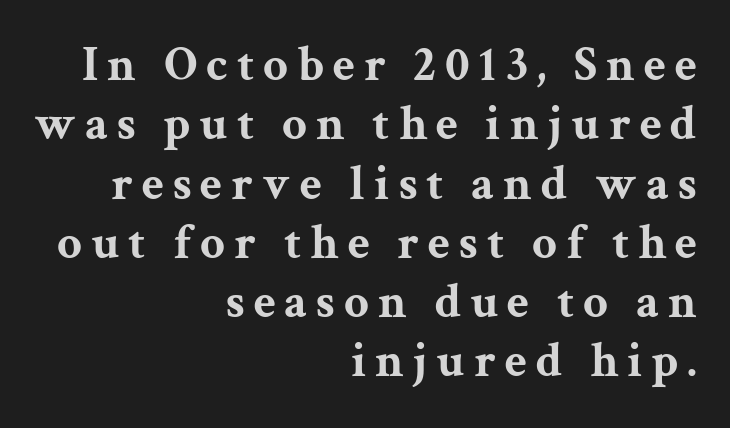
The rendering anchors every line to the right-hand side. Thick stems and heavy bowls — unmistakably bold. Serifs: yes, visible at the terminals of the letterforms. Spacing verdict: proportional, widths tailored to each character. Glance below the letters and you will spot only blank space. Rendered with straight, roman letterforms.
